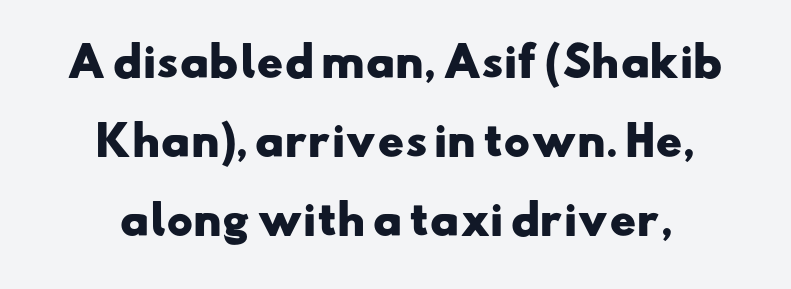
Q: Is the text bold? A: Yes.
Q: Is the typeface a serif or a sans-serif typeface? A: Sans-serif.
Q: Is the text underlined? A: No.
Q: Is the spacing between letters normal or unusually wide? A: Normal.
Q: Is the spacing between lines tight, normal or loose? A: Loose.
Q: Width (condensed, normal, or wide)? A: Wide.
Q: Stroke contrast? A: Low.
Q: x-height? A: Small.
Q: Monospaced? A: No.
